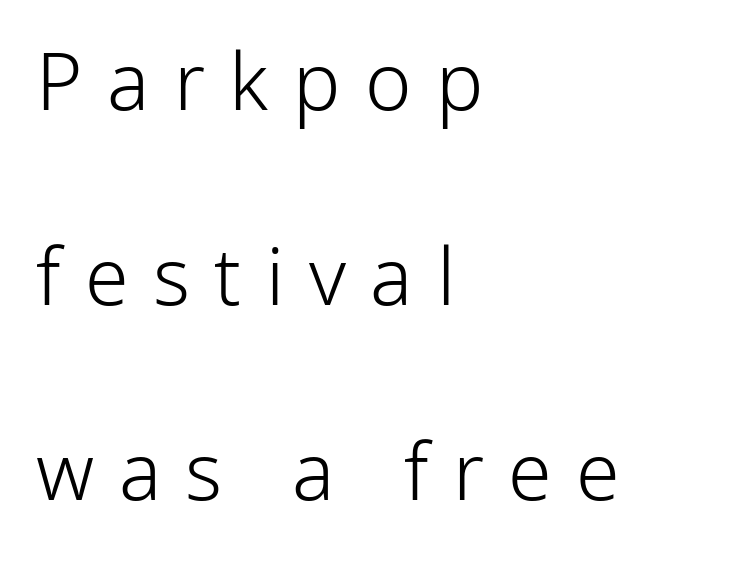
Weight: regular or lighter. Type without underlining. Does the type have serifs? No, each stem ends abruptly. Note the varied advance widths — an 'i' is clearly narrower than an 'm'.
